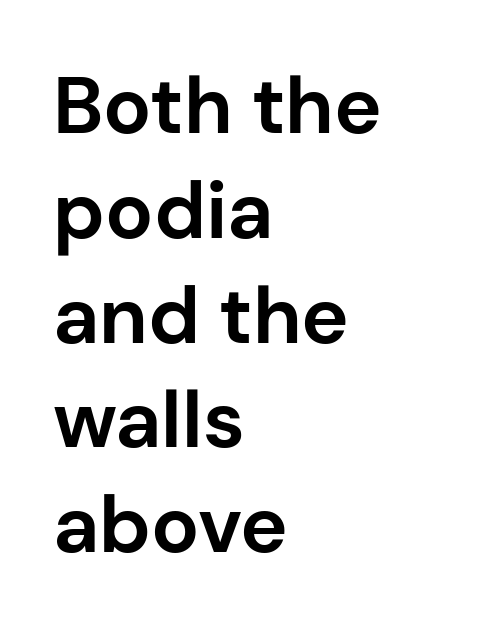
{"serif": "no", "italic": "no", "bold": "yes", "weight": "bold", "width": "normal", "stroke_contrast": "low", "x_height": "medium", "monospaced": "no", "underline": "no", "align": "left", "line_spacing": "normal", "line_spacing_ratio": 1.31, "letter_spacing": "normal", "letter_spacing_em": 0.0, "glyph_px": 80}
